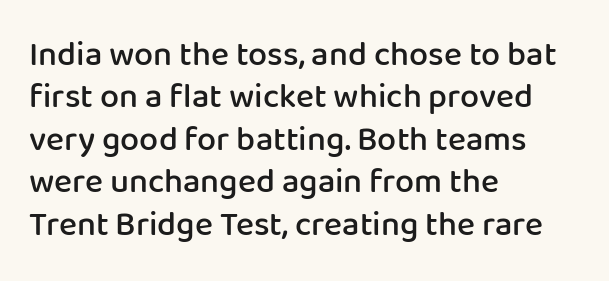
The zone under the glyphs is completely vacant. The typography opts for an upright posture over an oblique one. The face used here is rendered with its standard letterfit. The leading is moderate, giving the passage an even texture. Unlike a traditional serif, this face leaves its strokes unadorned. Moderately thickened strokes mark this as semibold type.
